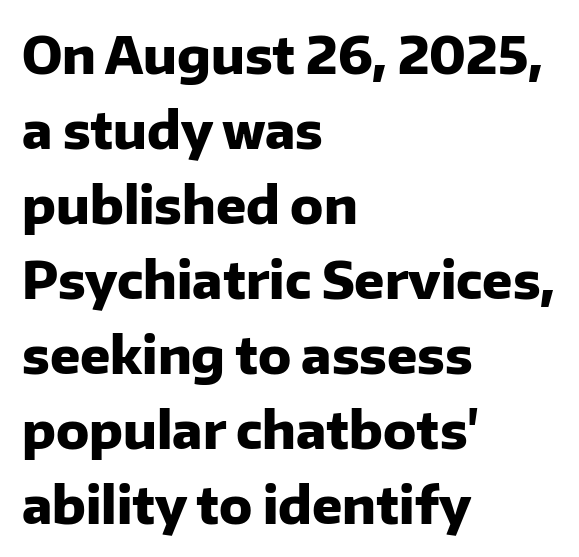
The image shows 50 px heavy sans-serif type, upright; set left-aligned, normal line spacing (1.5x), normal letter spacing, not underlined; low stroke contrast and a medium x-height.
